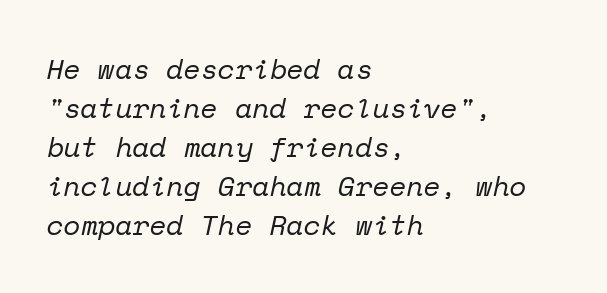
These lines are composed in type with serifs. Does the leading feel generous? No, just average. Do the characters align in a grid? Yes, the font is monospaced. Slanted lettering throughout. These glyphs show unthickened strokes, regular width or finer. Underline: absent.
